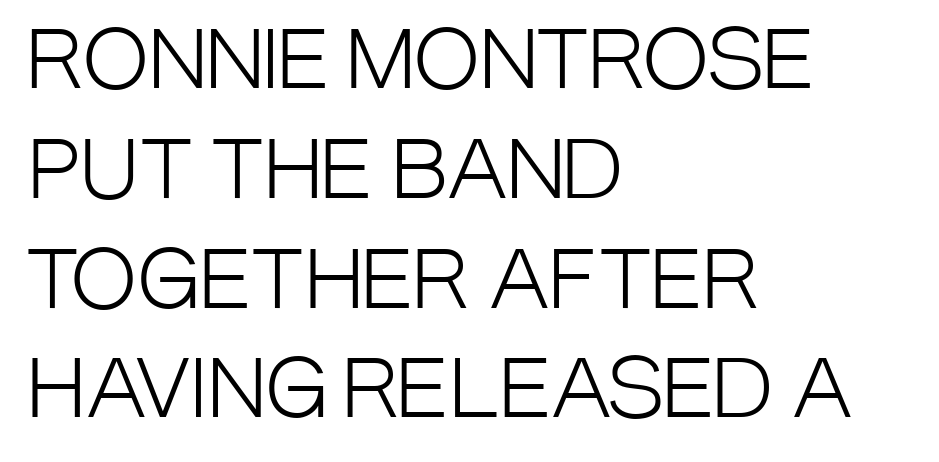
The image shows 79 px light, condensed sans-serif type, upright; set left-aligned, normal line spacing (1.39x), normal letter spacing, not underlined; low stroke contrast and a large x-height.
